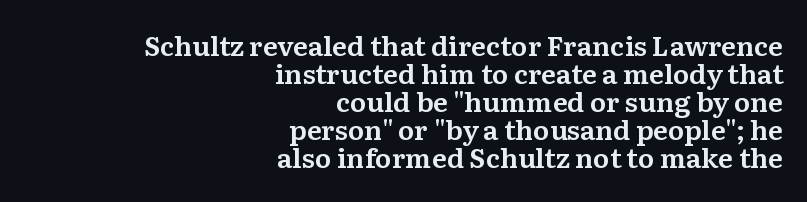
{"italic": "no", "underline": "no", "align": "right", "line_spacing": "tight", "line_spacing_ratio": 1.04, "letter_spacing": "normal", "letter_spacing_em": 0.0, "glyph_px": 27}
